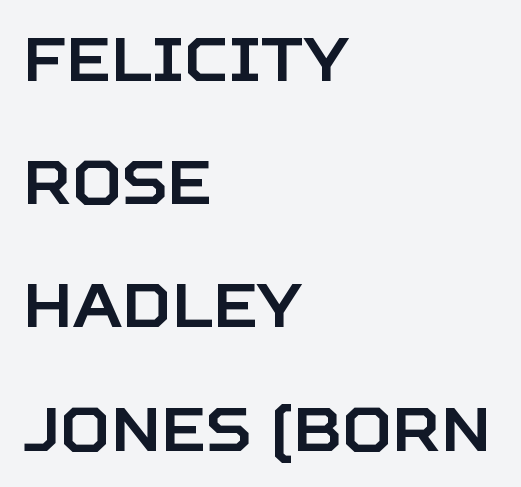
The image shows 61 px sans-serif type, upright; set left-aligned, loose line spacing (2.02x), normal letter spacing, not underlined; low stroke contrast and a large x-height.
